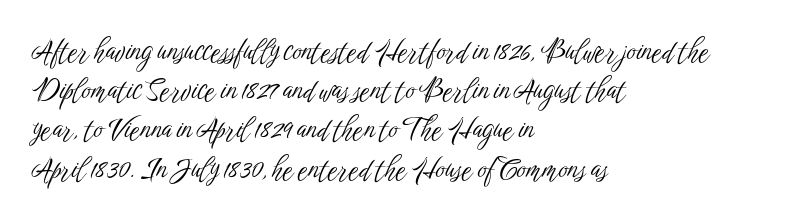
Nobody drew a line under any word here. You could not count columns in this text — the font is proportionally spaced. The compositor pushed each line to the left boundary.
